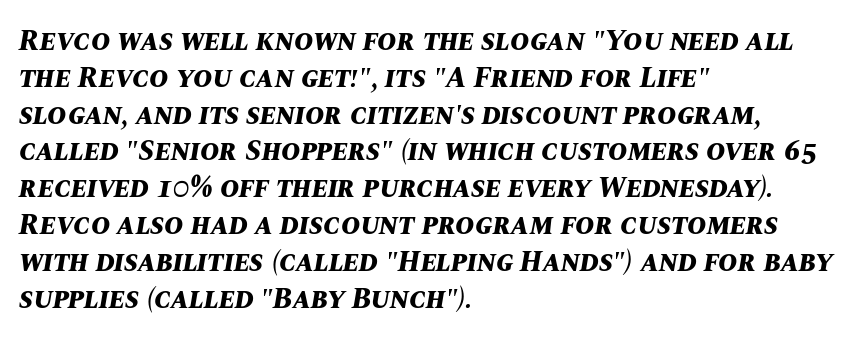
{"italic": "yes", "lean": "right", "slant_degrees": 10, "bold": "yes", "weight": "bold", "width": "normal", "stroke_contrast": "medium", "x_height": "large", "monospaced": "no", "underline": "no", "align": "left", "line_spacing": "normal", "line_spacing_ratio": 1.27, "letter_spacing": "normal", "letter_spacing_em": 0.0, "glyph_px": 29}
